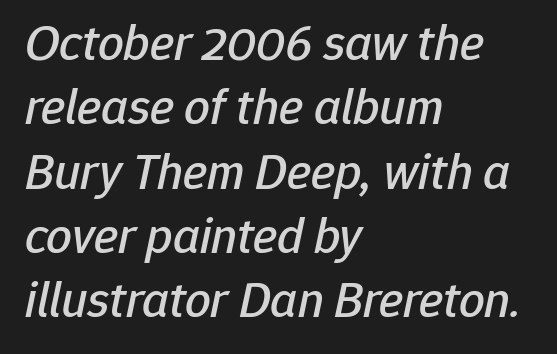
Q: Is the text italic (slanted)? A: Yes, it leans right by about 12 degrees.
Q: Is the text underlined? A: No.
Q: How is the paragraph aligned? A: Left-aligned.
Q: Is the spacing between letters normal or unusually wide? A: Normal.
Q: Is the spacing between lines tight, normal or loose? A: Normal.
Q: Width (condensed, normal, or wide)? A: Normal.
Q: Stroke contrast? A: Low.
Q: x-height? A: Medium.
Q: Monospaced? A: No.
